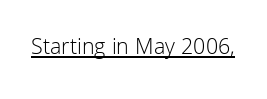
The image shows 23 px text type, upright; set normal letter spacing, underlined.
